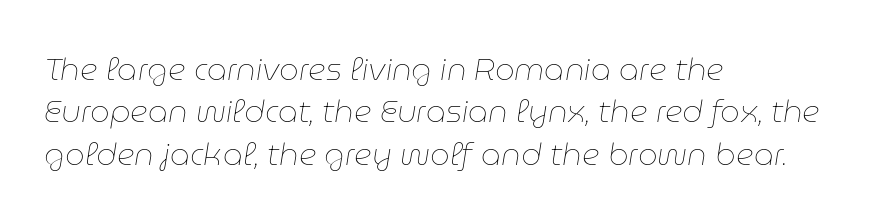
{"italic": "yes", "lean": "right", "slant_degrees": 9, "bold": "no", "weight": "thin", "width": "normal", "stroke_contrast": "low", "x_height": "medium", "monospaced": "no", "underline": "no", "align": "left", "line_spacing": "normal", "line_spacing_ratio": 1.37, "letter_spacing": "normal", "letter_spacing_em": 0.0, "glyph_px": 31}
